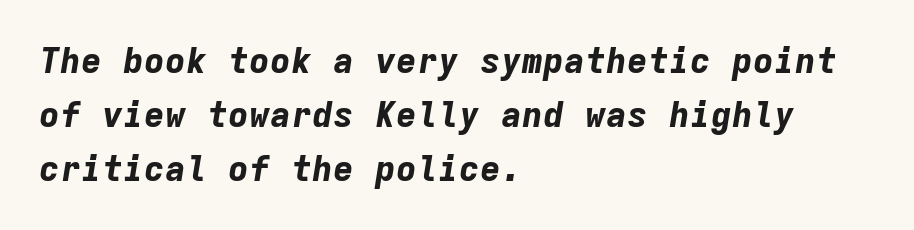
Q: Is the text bold? A: Yes.
Q: Is the text italic (slanted)? A: Yes, it leans right by about 9 degrees.
Q: Is the text underlined? A: No.
Q: How is the paragraph aligned? A: Left-aligned.
Q: Is the spacing between letters normal or unusually wide? A: Normal.
Q: Is the spacing between lines tight, normal or loose? A: Normal.
Q: Width (condensed, normal, or wide)? A: Normal.
Q: Stroke contrast? A: Low.
Q: x-height? A: Medium.
Q: Monospaced? A: Yes.
